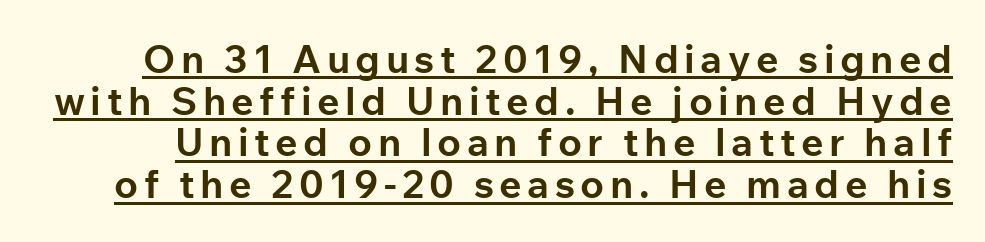
{"serif": "no", "italic": "no", "bold": "yes", "weight": "bold", "width": "normal", "stroke_contrast": "low", "x_height": "medium", "monospaced": "no", "underline": "yes", "line_spacing": "tight", "line_spacing_ratio": 1.07, "glyph_px": 39}
